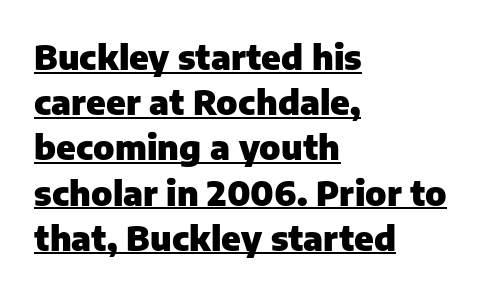
The image shows 34 px heavy sans-serif type, upright; set left-aligned, normal line spacing (1.33x), normal letter spacing, underlined; low stroke contrast and a medium x-height.
